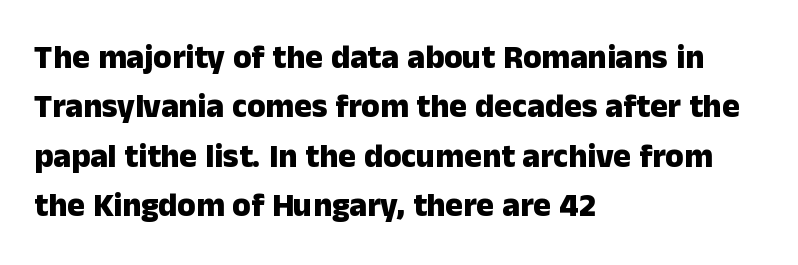
The image shows 33 px heavy sans-serif type, upright; set left-aligned, normal line spacing (1.5x), normal letter spacing, not underlined; low stroke contrast and a medium x-height.
